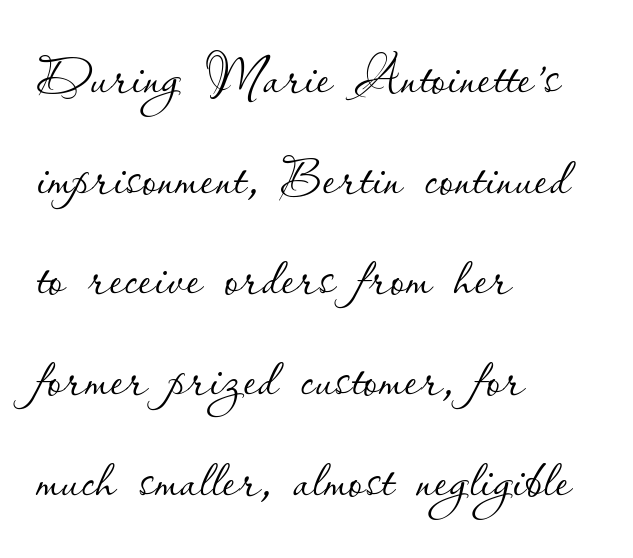
The image shows 73 px thin type; set left-aligned, normal line spacing (1.38x), normal letter spacing, not underlined; low stroke contrast and a small x-height.
